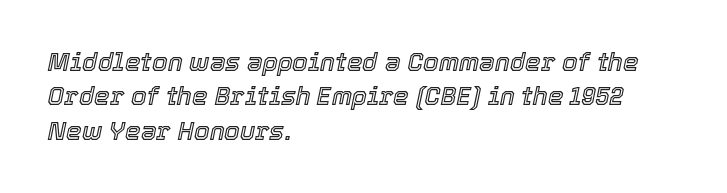
{"italic": "yes", "lean": "right", "slant_degrees": 12, "underline": "no", "align": "left", "line_spacing": "normal", "line_spacing_ratio": 1.38, "letter_spacing": "normal", "letter_spacing_em": 0.0, "glyph_px": 25}
